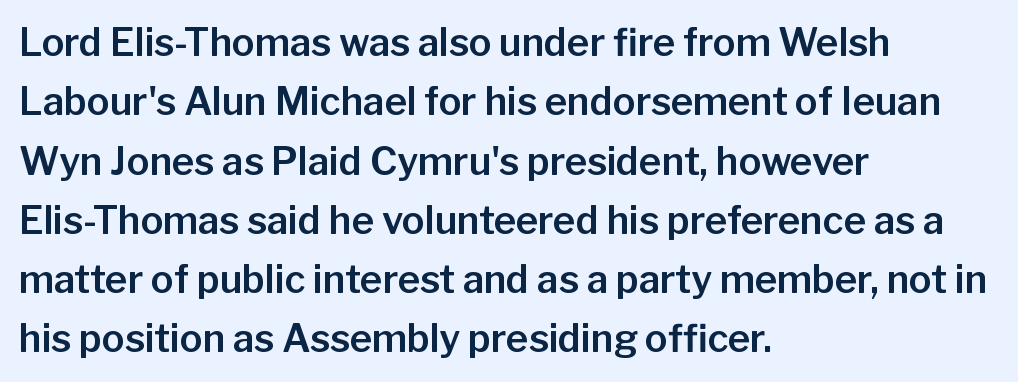
{"serif": "no", "italic": "no", "width": "normal", "stroke_contrast": "low", "x_height": "medium", "monospaced": "no", "underline": "no", "align": "left", "line_spacing": "normal", "line_spacing_ratio": 1.56, "letter_spacing": "normal", "letter_spacing_em": 0.0, "glyph_px": 38}
